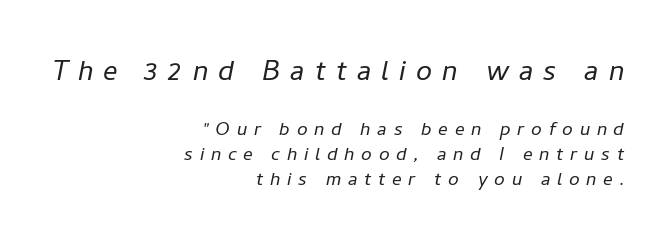
The image shows 36 px light type, italic (leaning right); set right-aligned, tight line spacing (1.04x), unusually wide letter spacing (+0.28 em), not underlined; the first (top) block is 1.5x larger; low stroke contrast and a medium x-height.
